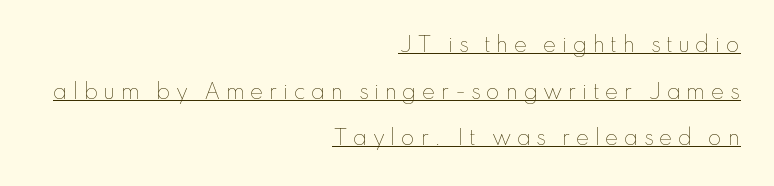
The letters stand straight up with perfectly vertical stems. The face looks like a standard text weight, possibly lighter. Short and long lines alike share a common ending point at right. In terms of letterspacing, this is a distinctly airy, spread setting.
